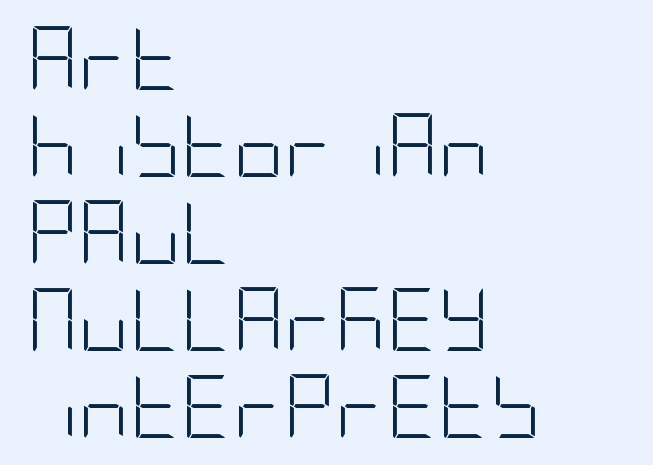
The glyphs are unaccompanied by any horizontal stroke below them. I'd call this a sans setting — the letters go barefoot. Summary of vertical rhythm: regular, with standard interline spacing. The tracking reads as untouched default to a designer's eye.
